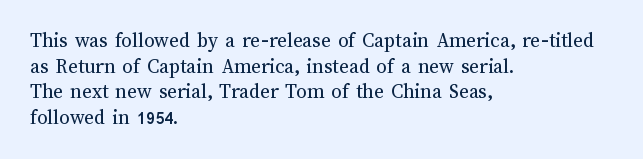
The image shows 21 px text type, upright; set left-aligned, line spacing 1.22x, normal letter spacing, not underlined.
